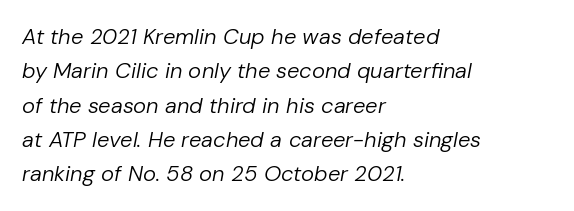
Observe the ordinary spacing: letters are neighbours, not strangers. Vertical spacing — default. Stem width sits at or under what a default text font uses. A typesetter would mark this as italic. Underlining? Definitely not there.
